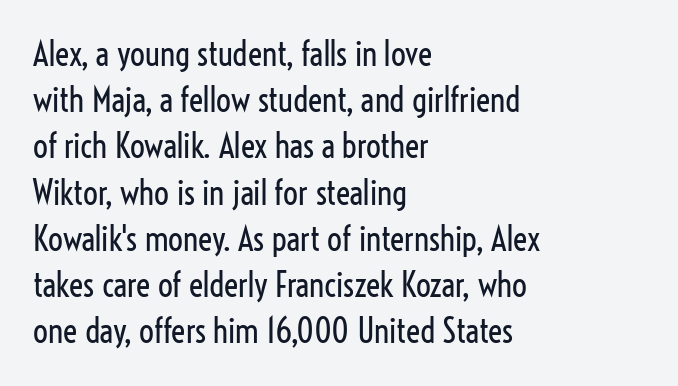
A light-to-regular cut is what we see here. Letter spacing: default. Anything drawn beneath the words? Only blank space. A roman cut, with each character standing at attention. A typesetter would call this proportional, since set widths differ per character.
